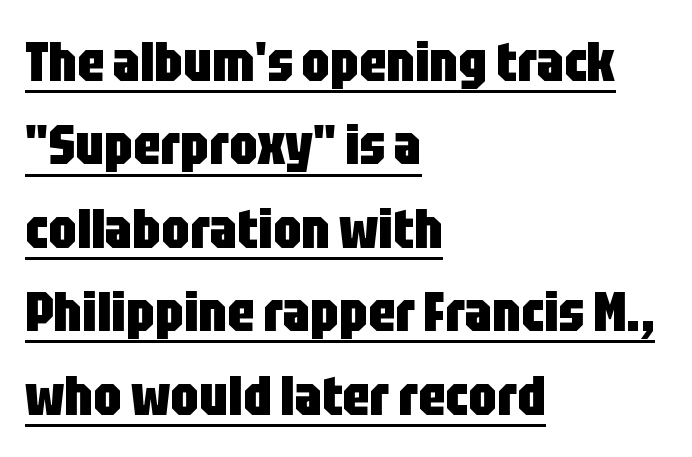
Q: Is the text bold? A: Yes.
Q: Is the text italic (slanted)? A: No, it is upright.
Q: Is the typeface a serif or a sans-serif typeface? A: Sans-serif.
Q: Is the text underlined? A: Yes.
Q: How is the paragraph aligned? A: Left-aligned.
Q: Is the spacing between letters normal or unusually wide? A: Normal.
Q: Is the spacing between lines tight, normal or loose? A: Normal.
Q: Width (condensed, normal, or wide)? A: Condensed.
Q: Stroke contrast? A: Low.
Q: x-height? A: Large.
Q: Monospaced? A: No.
